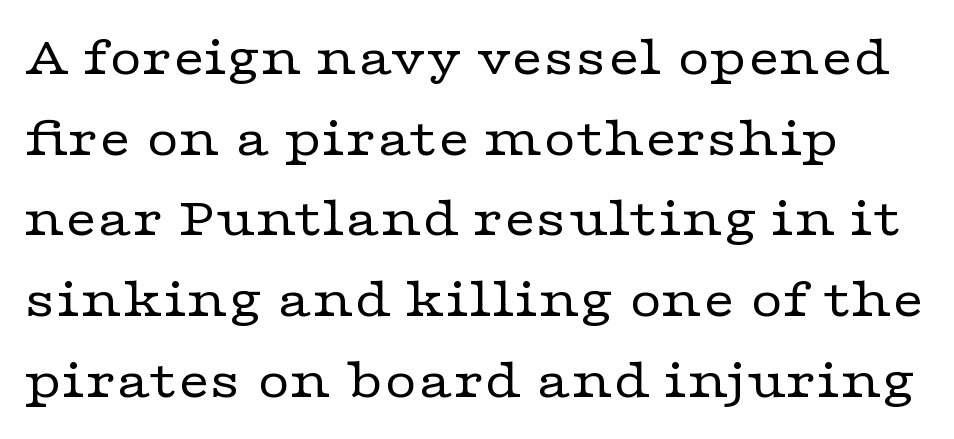
{"serif": "yes", "italic": "no", "bold": "no", "weight": "regular", "width": "wide", "stroke_contrast": "low", "x_height": "medium", "monospaced": "no", "underline": "no", "line_spacing": "normal", "line_spacing_ratio": 1.44, "letter_spacing": "normal", "letter_spacing_em": 0.0, "glyph_px": 56}
